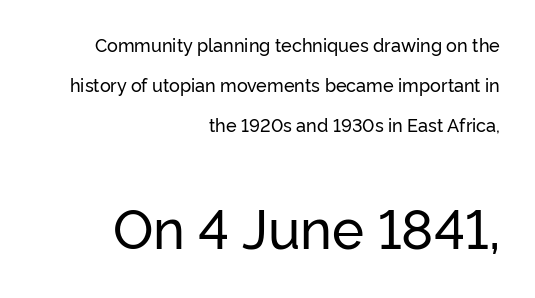
{"serif": "no", "italic": "no", "width": "normal", "stroke_contrast": "low", "x_height": "medium", "monospaced": "no", "underline": "no", "align": "right", "line_spacing": "loose", "line_spacing_ratio": 2.22, "letter_spacing": "normal", "letter_spacing_em": 0.0, "larger_block": "second", "size_ratio": 3.0, "glyph_px": 54}
